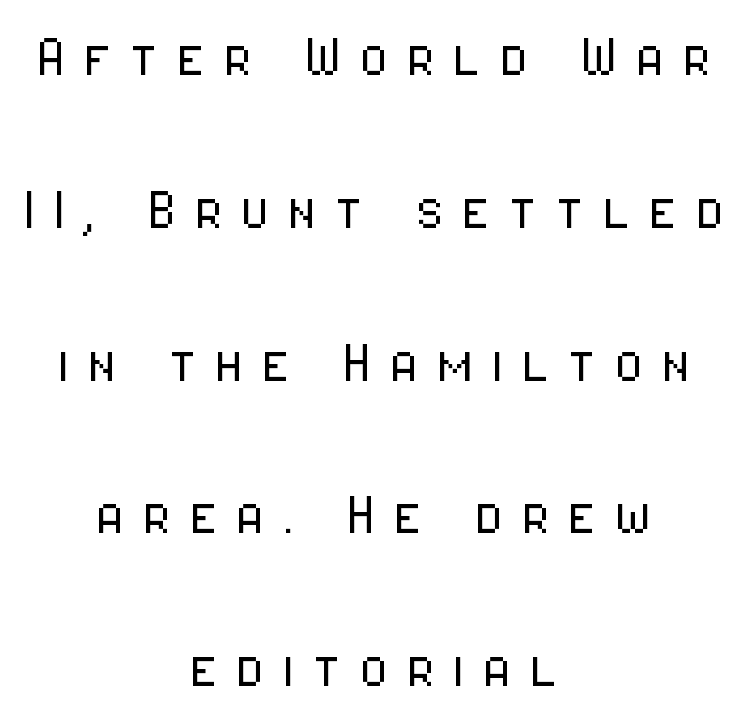
The image shows 67 px light, condensed sans-serif type, upright; set centered, loose line spacing (2.28x), unusually wide letter spacing (+0.26 em), not underlined; low stroke contrast and a medium x-height.
